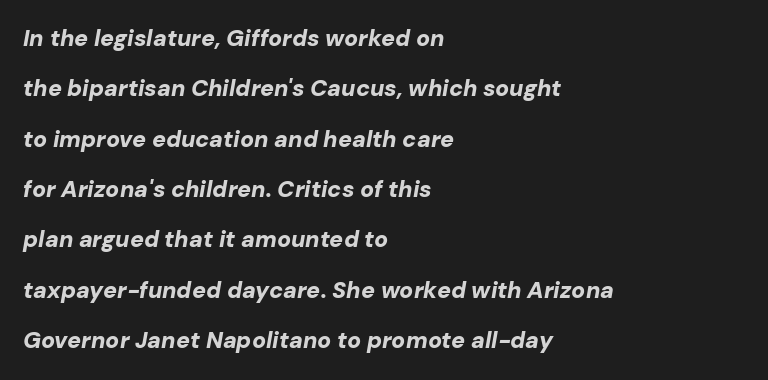
Honestly, the rows look like they've been pulled way apart. This sample is left-justified, so line endings fall wherever the words run out. A dark, heavy texture on the line: the type is bold. The letters are slanted; this is an italic face.
